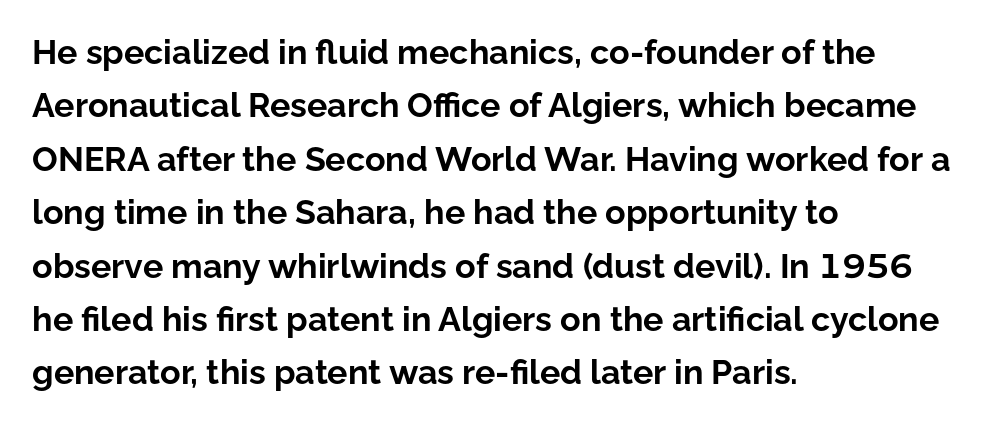
{"serif": "no", "italic": "no", "bold": "yes", "weight": "bold", "width": "normal", "stroke_contrast": "low", "x_height": "medium", "monospaced": "no", "underline": "no", "align": "left", "line_spacing": "normal", "line_spacing_ratio": 1.57, "letter_spacing": "normal", "letter_spacing_em": 0.0, "glyph_px": 34}
